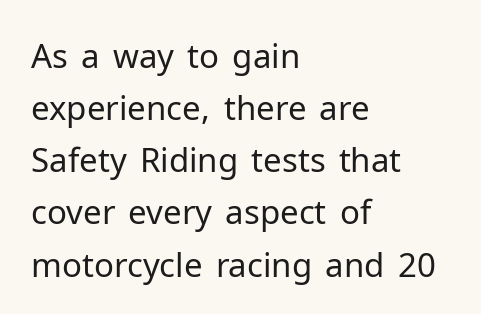
The image shows 33 px regular-weight sans-serif type, upright; set left-aligned, normal line spacing (1.58x), normal letter spacing, not underlined; low stroke contrast and a medium x-height.
